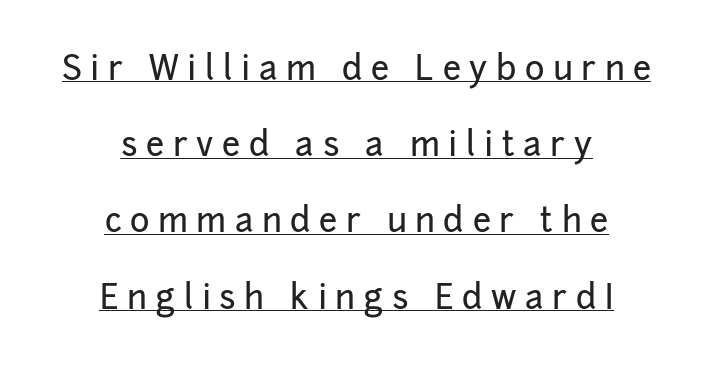
The specimen reads as upright at a glance. This sample carries an underscore along the baseline area. Regarding serifs, this sample does without them. Inter-character spacing is expanded well beyond the font's built-in metrics.
